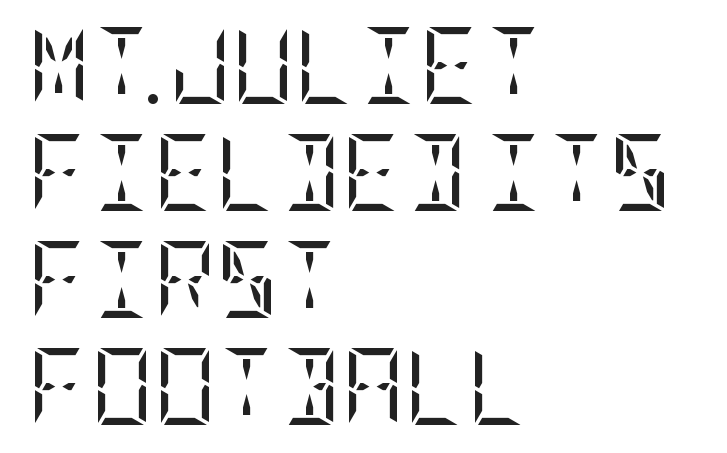
The image shows 77 px regular-weight, condensed serif type, upright; set left-aligned, normal line spacing (1.39x), normal letter spacing, not underlined; low stroke contrast and a large x-height.
